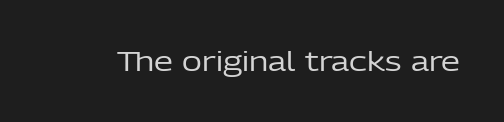
{"italic": "no", "bold": "no", "underline": "no", "letter_spacing": "normal", "letter_spacing_em": 0.0, "glyph_px": 27}
